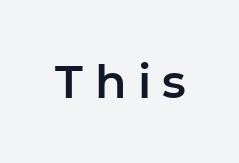
Q: Is the text italic (slanted)? A: No, it is upright.
Q: Is the typeface a serif or a sans-serif typeface? A: Sans-serif.
Q: Is the text underlined? A: No.
Q: Is the spacing between letters normal or unusually wide? A: Unusually wide.
Q: Width (condensed, normal, or wide)? A: Normal.
Q: Stroke contrast? A: Low.
Q: x-height? A: Medium.
Q: Monospaced? A: No.
